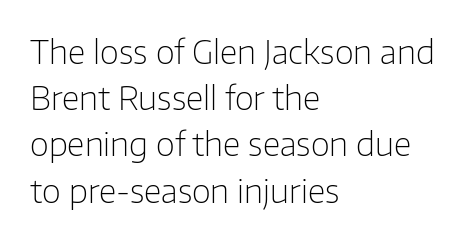
{"serif": "no", "italic": "no", "bold": "no", "weight": "light", "width": "normal", "stroke_contrast": "low", "x_height": "medium", "monospaced": "no", "underline": "no", "align": "left", "line_spacing": "normal", "line_spacing_ratio": 1.4, "letter_spacing": "normal", "letter_spacing_em": 0.0, "glyph_px": 33}
